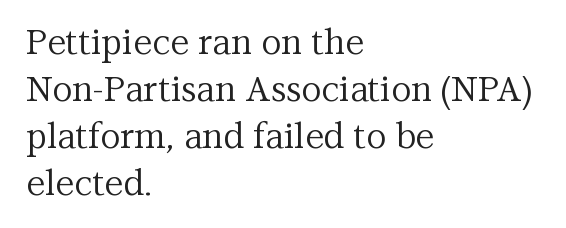
Looks like regular typesetting: each glyph gets only the width it needs. Plain, unruled lines of type. This rendering leaves character spacing at its baseline value. Is this a sans? No — the strokes have serifs. Weight: regular or lighter. In CSS terms this would be text-align: left.
